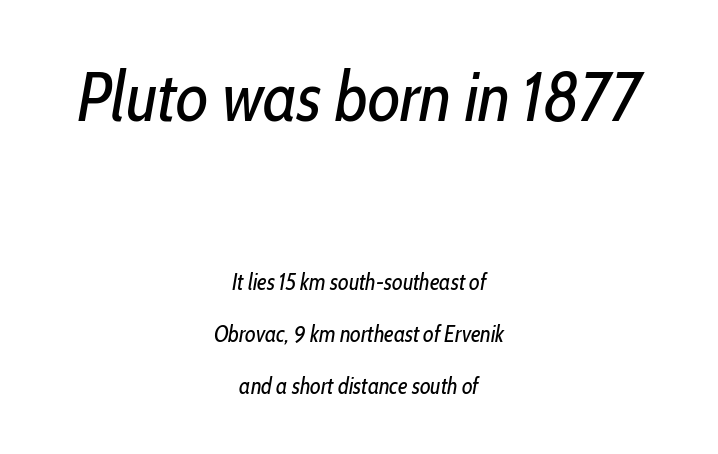
{"italic": "yes", "lean": "right", "slant_degrees": 10, "bold": "no", "weight": "regular", "width": "condensed", "stroke_contrast": "low", "x_height": "medium", "monospaced": "no", "underline": "no", "align": "center", "line_spacing": "loose", "line_spacing_ratio": 2.26, "letter_spacing": "normal", "letter_spacing_em": 0.0, "larger_block": "first", "size_ratio": 3.04, "glyph_px": 70}
